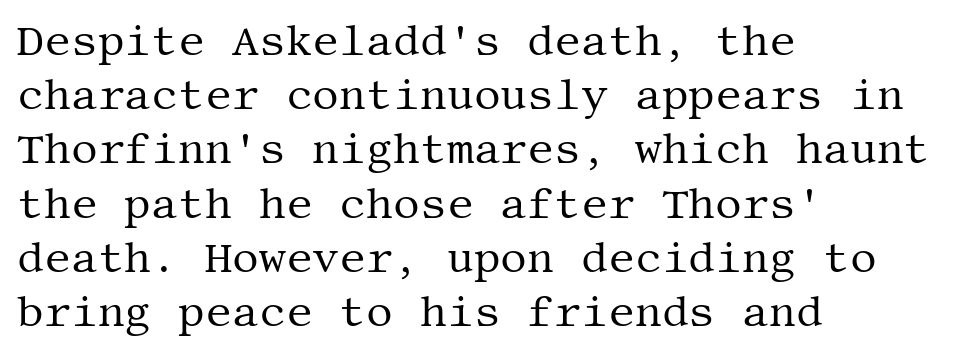
{"serif": "yes", "italic": "no", "bold": "no", "weight": "regular", "width": "normal", "stroke_contrast": "medium", "x_height": "large", "underline": "no", "align": "left", "line_spacing": "normal", "line_spacing_ratio": 1.29, "letter_spacing": "normal", "letter_spacing_em": 0.0, "glyph_px": 42}
